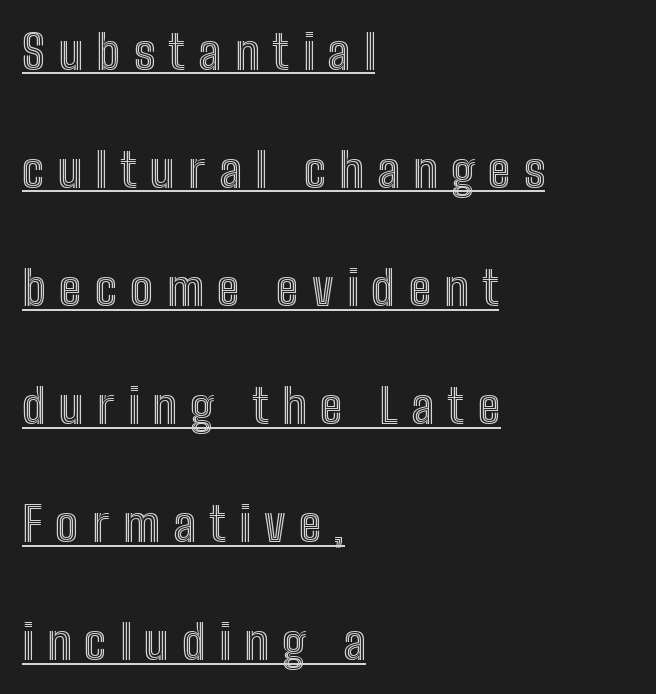
{"italic": "no", "width": "condensed", "x_height": "medium", "monospaced": "no", "underline": "yes", "align": "left", "line_spacing": "loose", "line_spacing_ratio": 2.46, "letter_spacing": "wide", "letter_spacing_em": 0.28, "glyph_px": 48}
